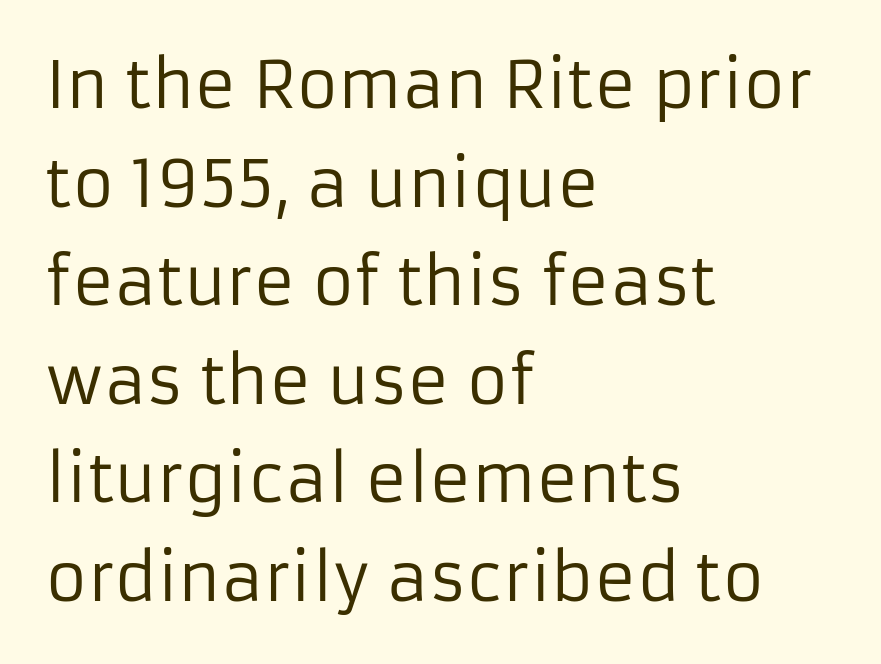
{"serif": "no", "italic": "no", "bold": "no", "weight": "regular", "width": "normal", "stroke_contrast": "low", "x_height": "medium", "monospaced": "no", "underline": "no", "align": "left", "line_spacing": "normal", "line_spacing_ratio": 1.54, "letter_spacing": "normal", "letter_spacing_em": 0.0, "glyph_px": 64}
